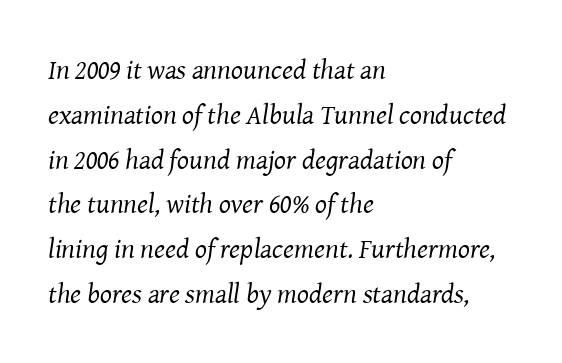
The image shows 28 px regular-weight serif type, italic (leaning right); set left-aligned, normal line spacing (1.6x), normal letter spacing, not underlined; medium stroke contrast and a medium x-height.
